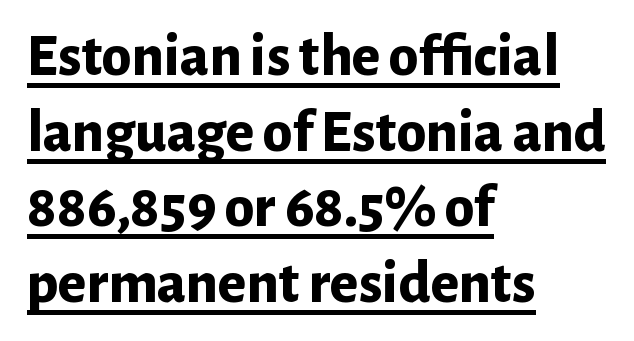
A roman cut, with each character standing at attention. The typesetter has applied underlining to the passage shown. This sample has the flowing, uneven cadence of proportional lettering. Set as a true bold cut, around the 700 mark.
